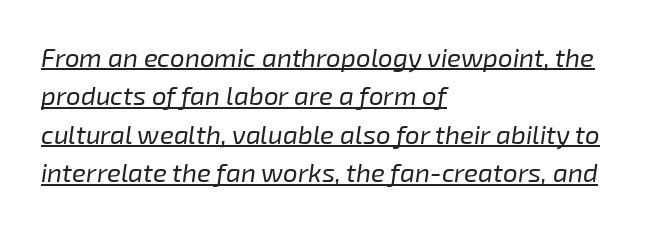
{"italic": "yes", "lean": "right", "slant_degrees": 8, "bold": "no", "underline": "yes", "align": "left", "line_spacing": "normal", "line_spacing_ratio": 1.48, "letter_spacing": "normal", "letter_spacing_em": 0.0, "glyph_px": 26}
